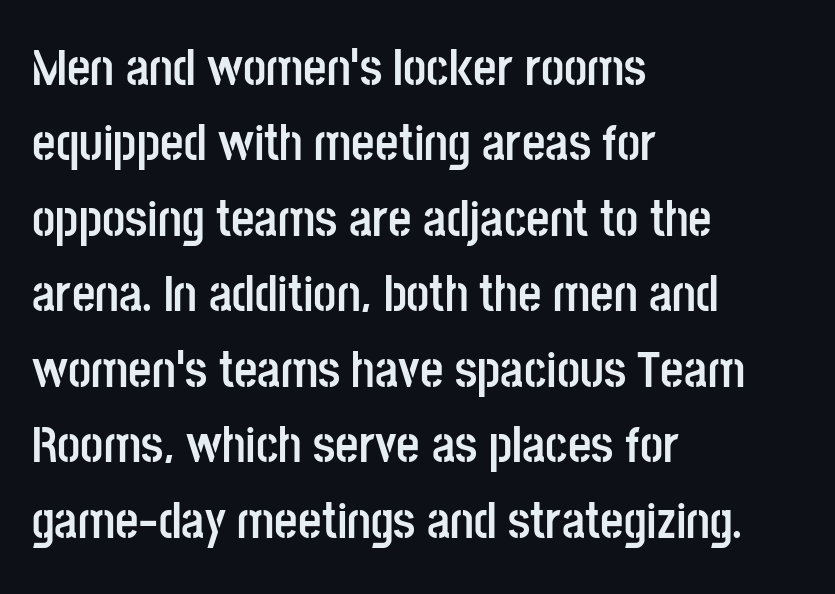
The image shows 51 px semibold, condensed sans-serif type, upright; set left-aligned, normal line spacing (1.48x), normal letter spacing, not underlined; low stroke contrast and a large x-height.
